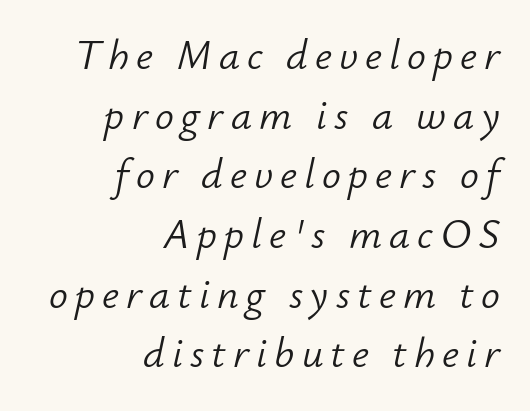
Q: Is the text bold? A: No.
Q: Is the text italic (slanted)? A: Yes, it leans right by about 12 degrees.
Q: Is the text underlined? A: No.
Q: How is the paragraph aligned? A: Right-aligned.
Q: Is the spacing between lines tight, normal or loose? A: Normal.
Q: Width (condensed, normal, or wide)? A: Normal.
Q: Stroke contrast? A: Low.
Q: x-height? A: Small.
Q: Monospaced? A: No.
